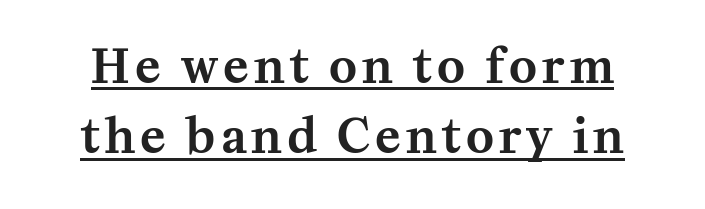
{"serif": "yes", "italic": "no", "width": "normal", "stroke_contrast": "medium", "x_height": "medium", "monospaced": "no", "underline": "yes", "line_spacing": "normal", "line_spacing_ratio": 1.5, "glyph_px": 47}
